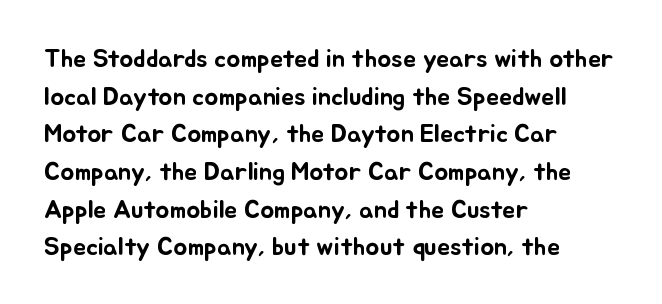
Which margin do the lines hug? The left one — the right edge is uneven. This sample uses plain, unmodified letter spacing. Glance below the letters and you will spot only blank space. Baseline-to-baseline distance is the conventional proportion of letter height.
